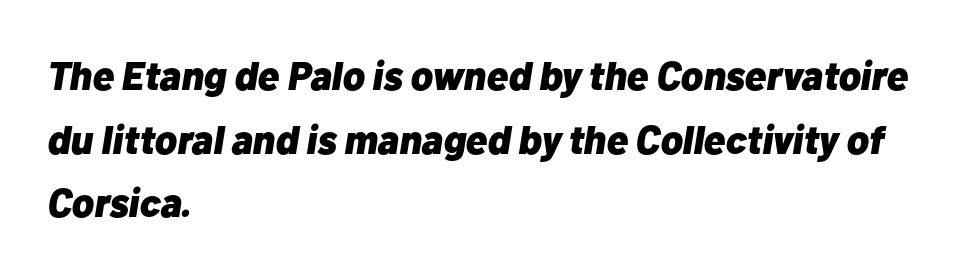
The image shows 40 px heavy type, italic (leaning right); set left-aligned, normal line spacing (1.59x), normal letter spacing, not underlined; low stroke contrast and a medium x-height.
